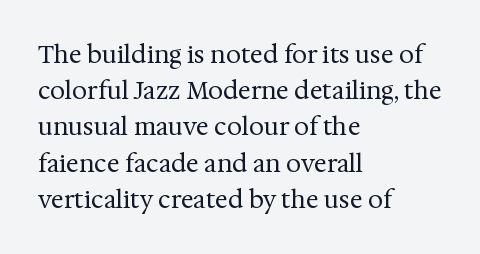
Default kerning and tracking; the words read as compact shapes. Tall strokes in this sample are plumb rather than angled. This rendering uses left alignment, leaving the right contour irregular. Students, observe: this is what conventionally led text looks like. Each stroke keeps to a modest, everyday thickness or less. Honestly, there is no underline to notice here at all.
